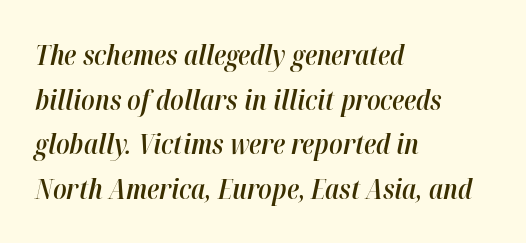
Inter-character spacing is left at the font's built-in metrics. Descenders are the only things crossing below the line. Interline gaps are of average width in this sample. Would a proofreader flag this as italicized? Yes.
